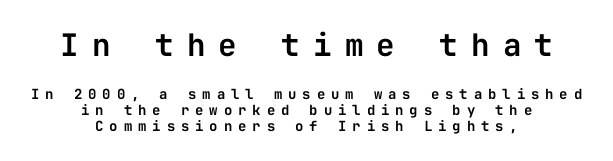
{"serif": "no", "italic": "no", "width": "normal", "stroke_contrast": "low", "x_height": "medium", "monospaced": "yes", "underline": "no", "align": "center", "line_spacing": "tight", "line_spacing_ratio": 1.14, "letter_spacing": "wide", "letter_spacing_em": 0.42, "larger_block": "first", "size_ratio": 2.21, "glyph_px": 31}
